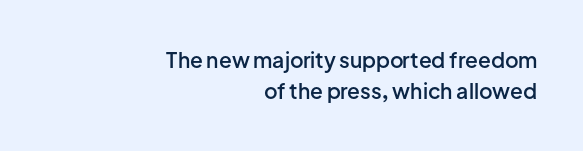
Q: Is the text bold? A: Semi-bold.
Q: Is the text italic (slanted)? A: No, it is upright.
Q: Is the text underlined? A: No.
Q: How is the paragraph aligned? A: Right-aligned.
Q: Is the spacing between letters normal or unusually wide? A: Normal.
Q: Is the spacing between lines tight, normal or loose? A: Normal.
